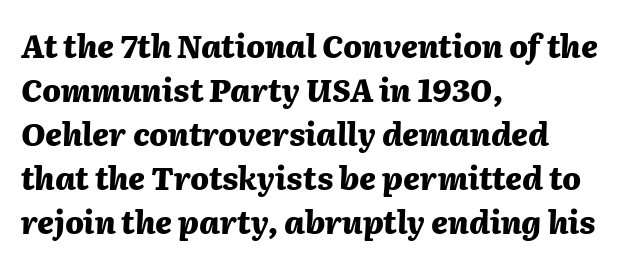
The rendering uses a moderate line-height, typical for paragraphs. The letters advance in unequal steps, a hallmark of proportional type. Strong, thick strokes mark this as bold type. Looking at the ascenders, they clearly lean. Tracking value appears to be zero — textbook default spacing. The area under the type is left untouched.
